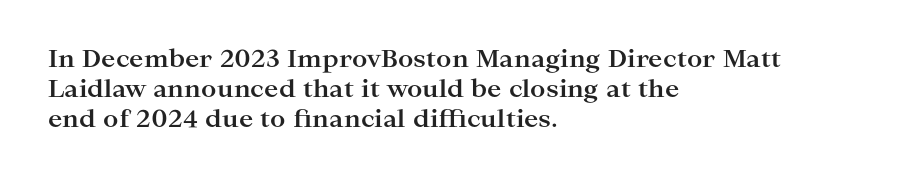
The characters look thick and weighty, a clear bold. Rows of type keep a routine distance in the vertical direction. Each word holds together tightly as a unit, with standard inter-letter gaps. Does the copy run flush right? No — it runs flush left. Beneath every word, the page is bare.
